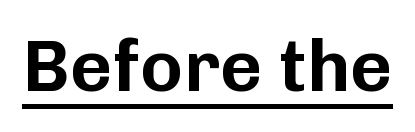
Q: Is the text italic (slanted)? A: No, it is upright.
Q: Is the typeface a serif or a sans-serif typeface? A: Sans-serif.
Q: Is the text underlined? A: Yes.
Q: Is the spacing between letters normal or unusually wide? A: Normal.
Q: Width (condensed, normal, or wide)? A: Normal.
Q: Stroke contrast? A: Low.
Q: x-height? A: Medium.
Q: Monospaced? A: No.
